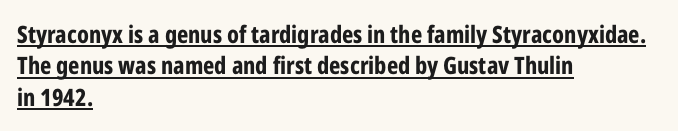
The image shows 24 px bold type, upright; set left-aligned, normal line spacing (1.31x), normal letter spacing, underlined.
